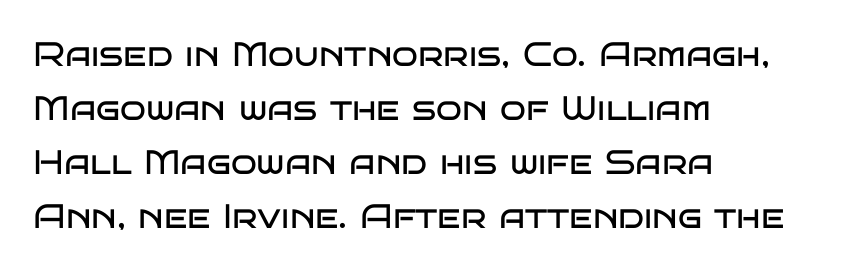
The line texture is even and compact thanks to regular tracking. No word sits above an underline. Character widths vary here, with narrow letters taking less room than wide ones. What kind of face is this? One without serifs — a sans.
